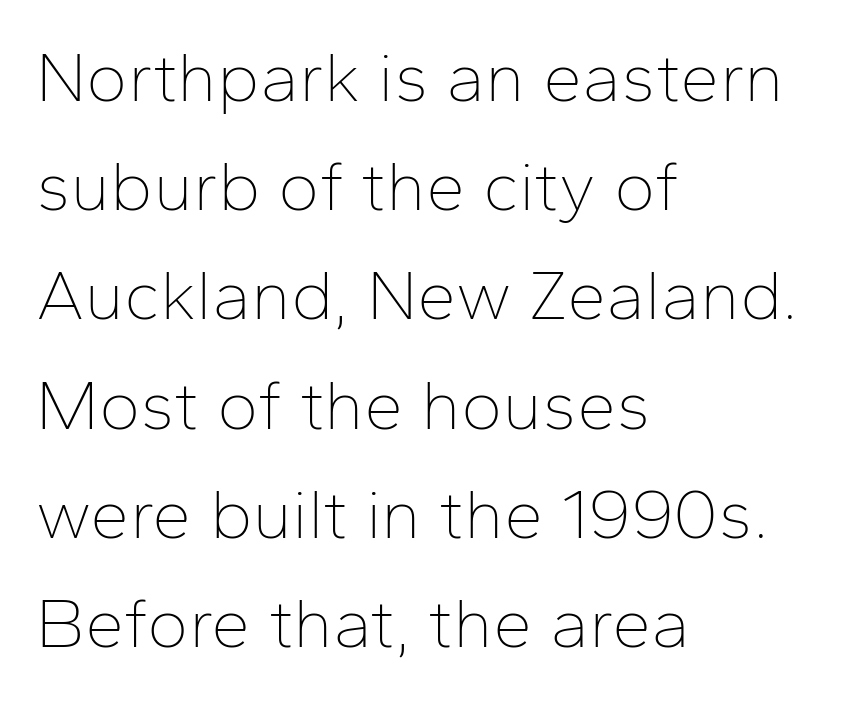
{"serif": "no", "italic": "no", "bold": "no", "weight": "thin", "width": "normal", "stroke_contrast": "low", "x_height": "medium", "monospaced": "no", "underline": "no", "align": "left", "line_spacing": "normal", "line_spacing_ratio": 1.56, "letter_spacing": "normal", "letter_spacing_em": 0.0, "glyph_px": 70}
